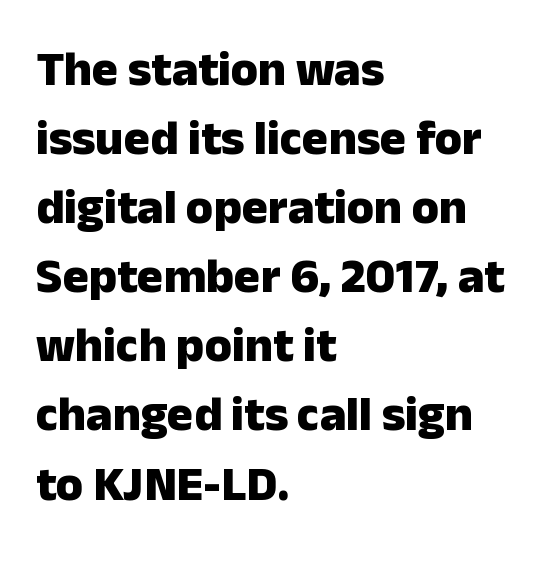
Q: Is the text bold? A: Yes.
Q: Is the text italic (slanted)? A: No, it is upright.
Q: Is the typeface a serif or a sans-serif typeface? A: Sans-serif.
Q: Is the text underlined? A: No.
Q: How is the paragraph aligned? A: Left-aligned.
Q: Is the spacing between letters normal or unusually wide? A: Normal.
Q: Is the spacing between lines tight, normal or loose? A: Normal.
Q: Width (condensed, normal, or wide)? A: Normal.
Q: Stroke contrast? A: Low.
Q: x-height? A: Medium.
Q: Monospaced? A: No.
